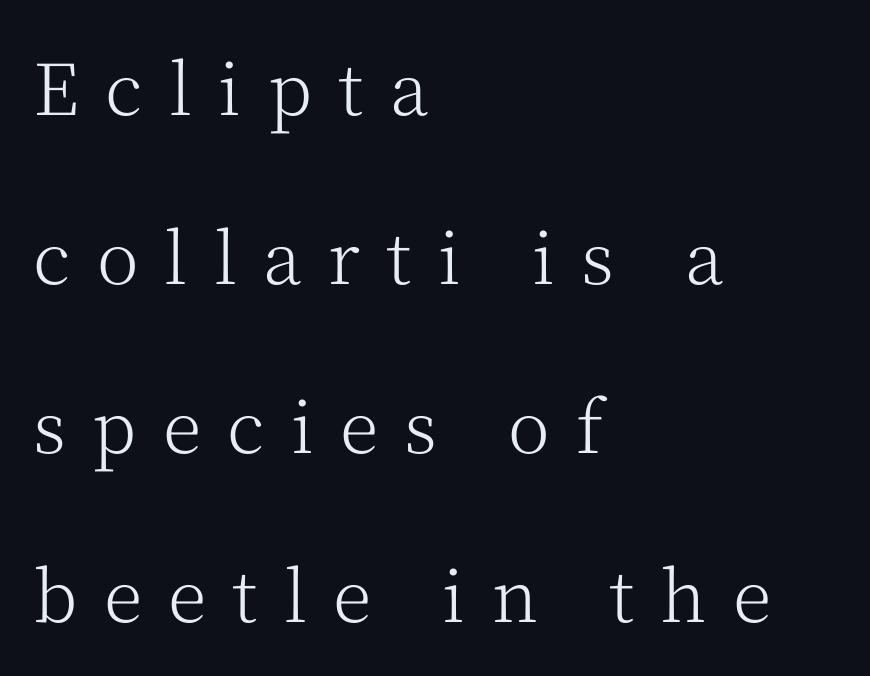
Q: Is the text bold? A: No.
Q: Is the text italic (slanted)? A: No, it is upright.
Q: Is the typeface a serif or a sans-serif typeface? A: Serif.
Q: Is the text underlined? A: No.
Q: How is the paragraph aligned? A: Left-aligned.
Q: Is the spacing between letters normal or unusually wide? A: Unusually wide.
Q: Is the spacing between lines tight, normal or loose? A: Loose.
Q: Width (condensed, normal, or wide)? A: Normal.
Q: Stroke contrast? A: Medium.
Q: x-height? A: Medium.
Q: Monospaced? A: No.
